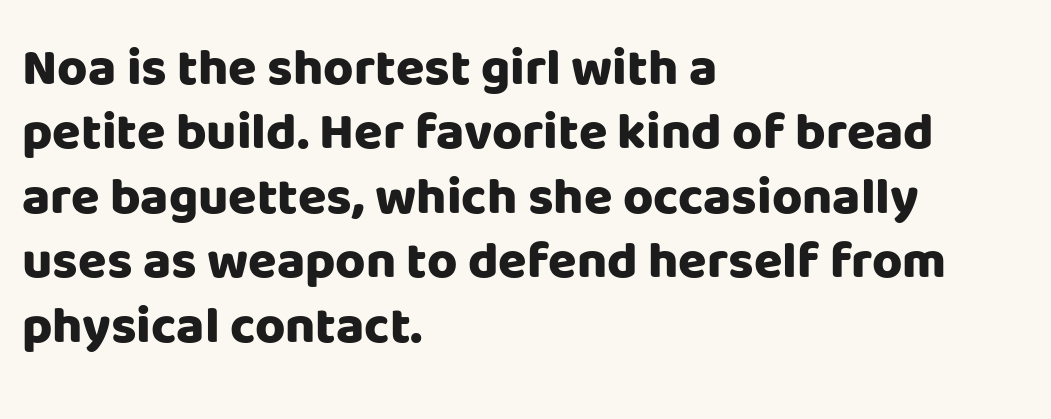
{"serif": "no", "italic": "no", "bold": "yes", "weight": "heavy", "width": "normal", "stroke_contrast": "low", "x_height": "large", "monospaced": "no", "underline": "no", "align": "left", "line_spacing_ratio": 1.24, "letter_spacing": "normal", "letter_spacing_em": 0.0, "glyph_px": 52}
